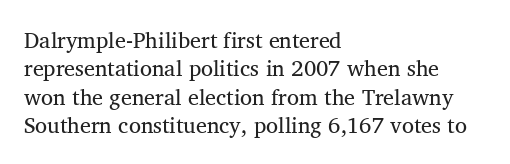
{"italic": "no", "bold": "no", "underline": "no", "align": "left", "line_spacing": "normal", "line_spacing_ratio": 1.29, "letter_spacing": "normal", "letter_spacing_em": 0.0, "glyph_px": 22}
